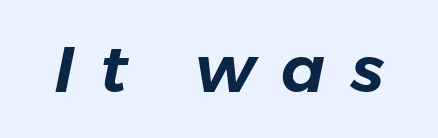
The image shows 65 px text type, italic (leaning right); set unusually wide letter spacing (+0.4 em), not underlined; low stroke contrast and a medium x-height.
